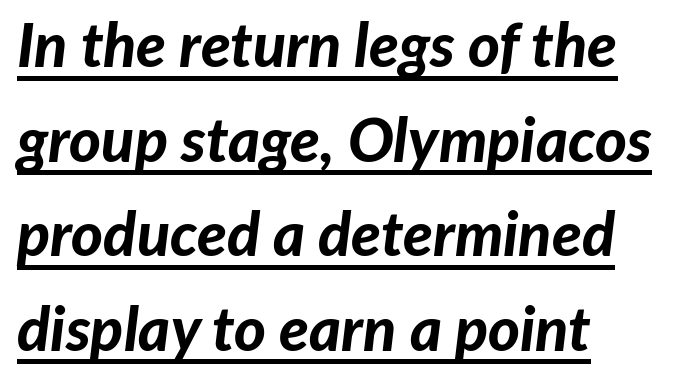
The image shows 61 px bold type, italic (leaning right); set left-aligned, normal line spacing (1.55x), normal letter spacing, underlined; low stroke contrast and a medium x-height.
